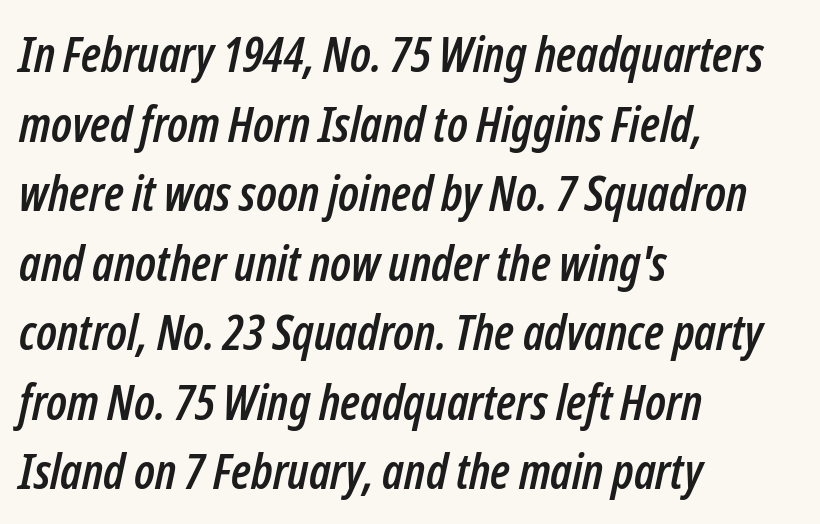
Characters are canted at an angle relative to the baseline's perpendicular. Honestly, the letter spacing is just normal — you wouldn't notice it. Here the designer chose a conventional face with non-uniform glyph widths. Where is the straight margin? On the left.
